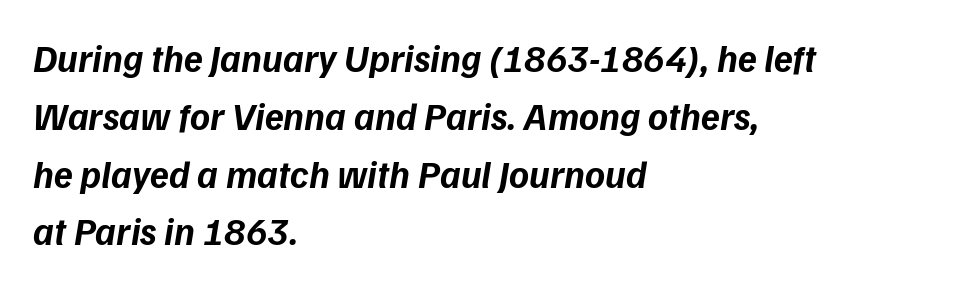
The image shows 38 px bold sans-serif type; set left-aligned, normal line spacing (1.52x), normal letter spacing, not underlined; low stroke contrast and a medium x-height.
